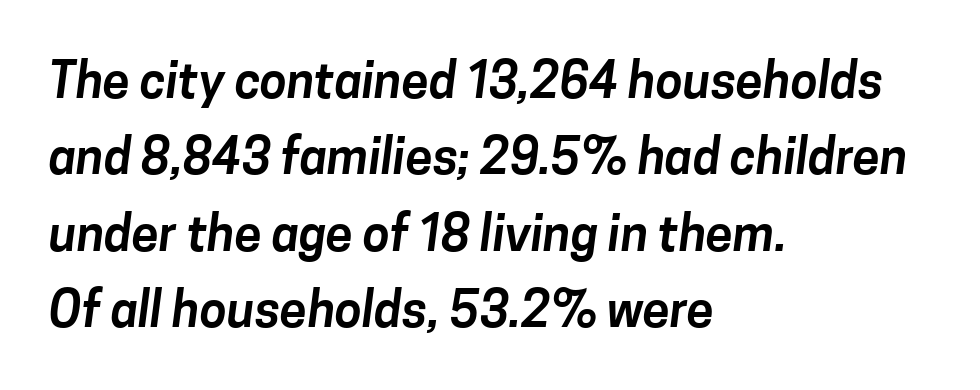
Q: Is the typeface a serif or a sans-serif typeface? A: Sans-serif.
Q: Is the text underlined? A: No.
Q: How is the paragraph aligned? A: Left-aligned.
Q: Is the spacing between letters normal or unusually wide? A: Normal.
Q: Is the spacing between lines tight, normal or loose? A: Normal.
Q: Width (condensed, normal, or wide)? A: Normal.
Q: Stroke contrast? A: Low.
Q: x-height? A: Medium.
Q: Monospaced? A: No.
